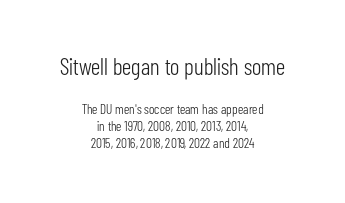
{"italic": "no", "bold": "no", "underline": "no", "align": "center", "line_spacing_ratio": 1.23, "letter_spacing": "normal", "letter_spacing_em": 0.0, "larger_block": "first", "size_ratio": 1.71, "glyph_px": 24}
